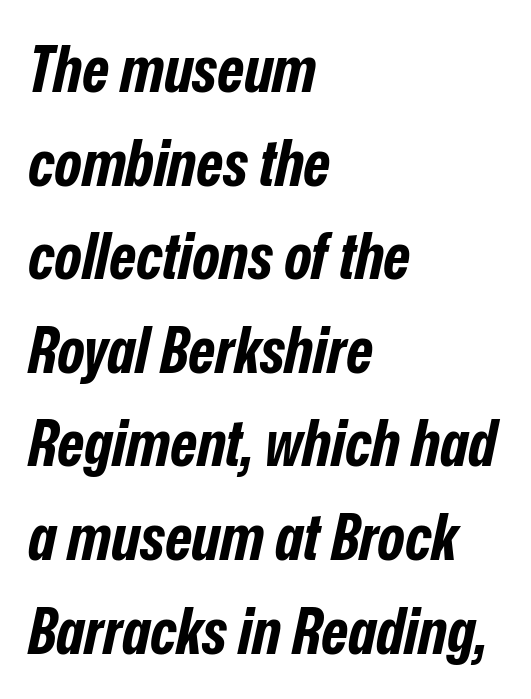
{"italic": "yes", "lean": "right", "slant_degrees": 12, "bold": "yes", "weight": "bold", "width": "condensed", "stroke_contrast": "low", "x_height": "medium", "monospaced": "no", "underline": "no", "align": "left", "line_spacing": "normal", "line_spacing_ratio": 1.44, "letter_spacing": "normal", "letter_spacing_em": 0.0, "glyph_px": 65}
